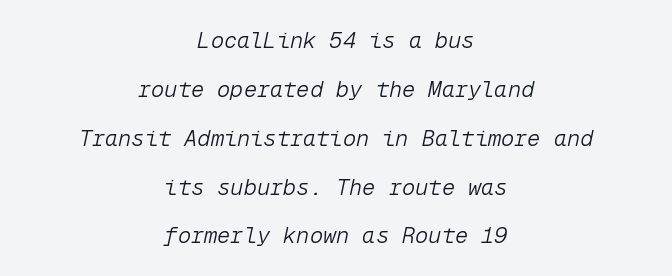
Counters stay open thanks to moderate or lighter strokes. Is there much room between lines? Yes — plenty of vertical air separates them. Slanted lettering throughout. Bare-footed words on every line. In terms of letterspacing, this is plain default setting.
